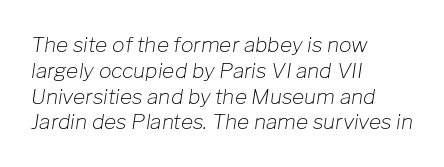
Q: Is the text bold? A: No.
Q: Is the text italic (slanted)? A: Yes, it leans right by about 8 degrees.
Q: Is the text underlined? A: No.
Q: How is the paragraph aligned? A: Left-aligned.
Q: Is the spacing between letters normal or unusually wide? A: Normal.
